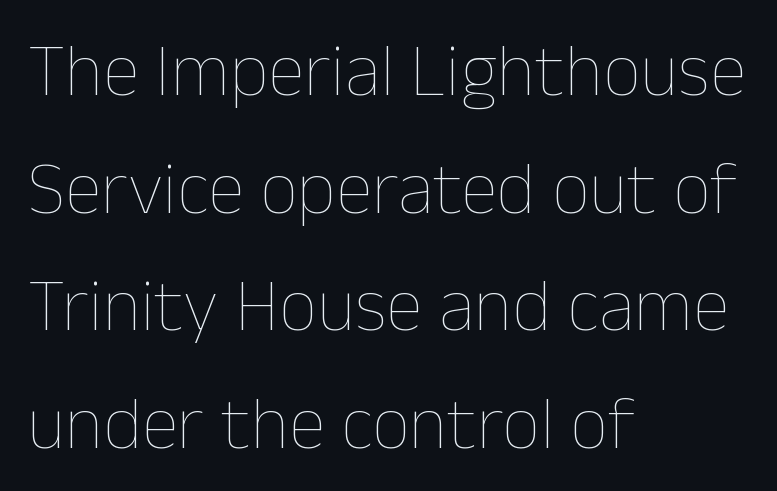
The image shows 75 px thin type, upright; set left-aligned, normal line spacing (1.57x), normal letter spacing, not underlined; low stroke contrast and a medium x-height.
